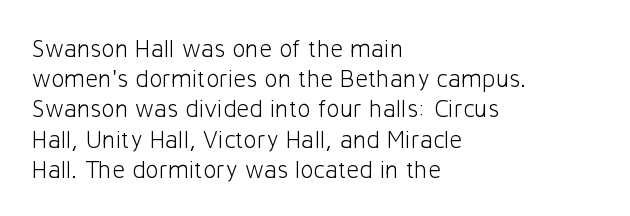
{"italic": "no", "bold": "no", "underline": "no", "align": "left", "line_spacing_ratio": 1.21, "letter_spacing": "normal", "letter_spacing_em": 0.0, "glyph_px": 25}
